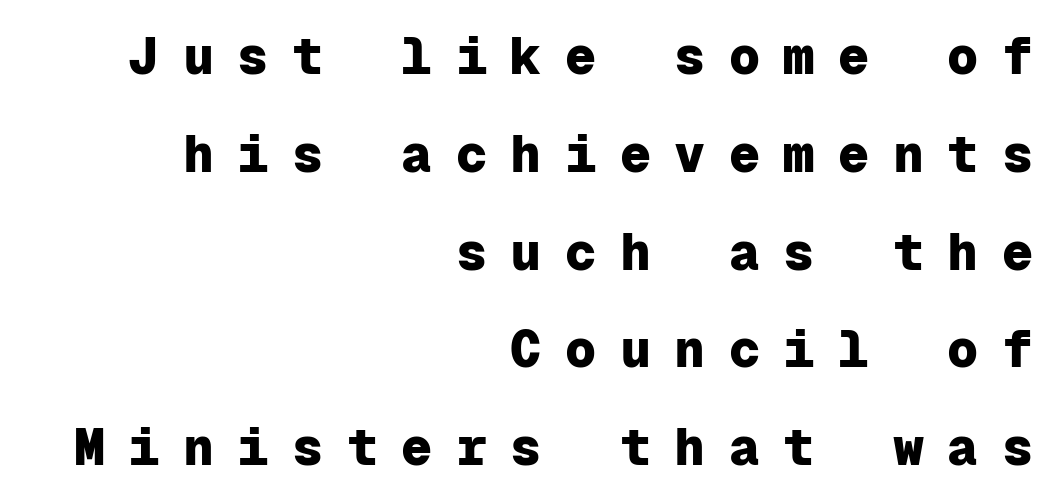
Q: Is the text bold? A: Yes.
Q: Is the text italic (slanted)? A: No, it is upright.
Q: Is the typeface a serif or a sans-serif typeface? A: Sans-serif.
Q: Is the text underlined? A: No.
Q: How is the paragraph aligned? A: Right-aligned.
Q: Is the spacing between letters normal or unusually wide? A: Unusually wide.
Q: Width (condensed, normal, or wide)? A: Normal.
Q: Stroke contrast? A: Low.
Q: x-height? A: Medium.
Q: Monospaced? A: Yes.
